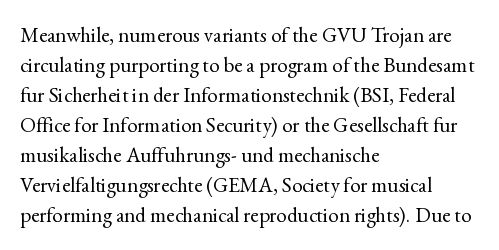
Compared with typical body copy, the letter spacing here is the same. The text block is weighted toward the left margin, trailing off unevenly rightward. The foot of each line stays bare and open. Evenly set lines give the paragraph a standard silhouette. Stroke thickness stays within the range of a standard reading face or lighter.
